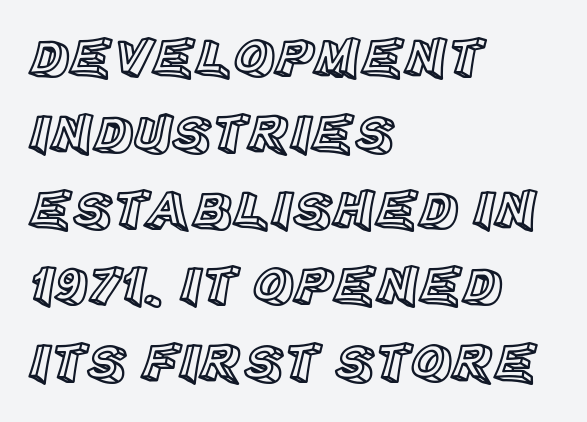
The image shows 56 px text type; set left-aligned, normal line spacing (1.36x), normal letter spacing, not underlined; a large x-height.
